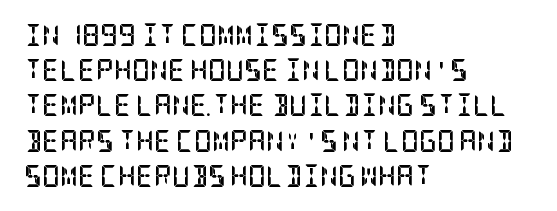
The image shows 22 px bold type, upright; set left-aligned, normal line spacing (1.6x), normal letter spacing, not underlined.
